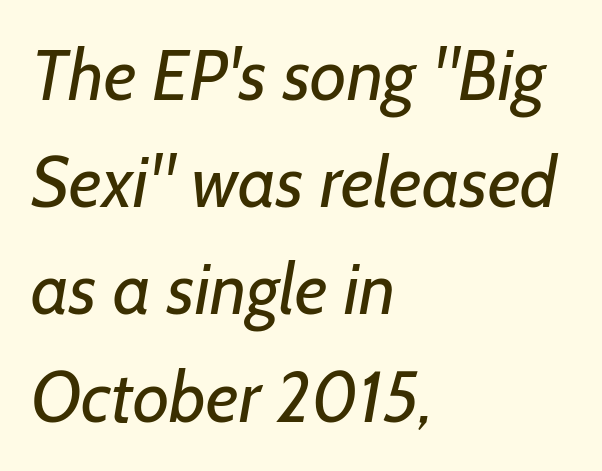
Q: Is the text bold? A: No.
Q: Is the typeface a serif or a sans-serif typeface? A: Sans-serif.
Q: Is the text underlined? A: No.
Q: How is the paragraph aligned? A: Left-aligned.
Q: Is the spacing between letters normal or unusually wide? A: Normal.
Q: Is the spacing between lines tight, normal or loose? A: Normal.
Q: Width (condensed, normal, or wide)? A: Normal.
Q: Stroke contrast? A: Low.
Q: x-height? A: Medium.
Q: Monospaced? A: No.
